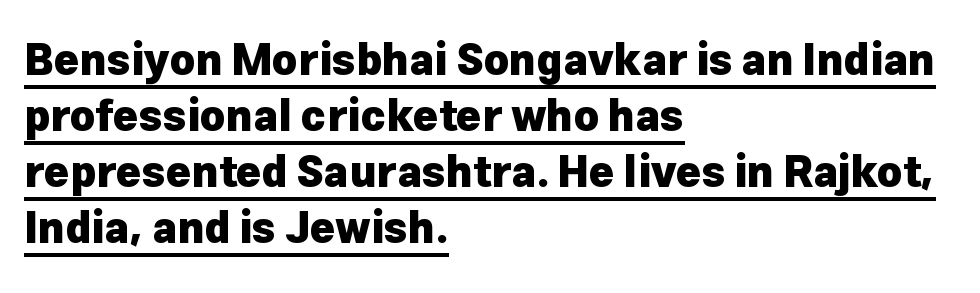
{"serif": "no", "italic": "no", "bold": "yes", "weight": "heavy", "width": "normal", "stroke_contrast": "low", "x_height": "medium", "monospaced": "no", "underline": "yes", "align": "left", "line_spacing": "normal", "line_spacing_ratio": 1.3, "letter_spacing": "normal", "letter_spacing_em": 0.0, "glyph_px": 43}
